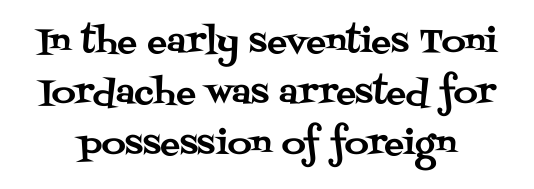
{"serif": "yes", "italic": "no", "width": "normal", "stroke_contrast": "medium", "x_height": "large", "monospaced": "no", "underline": "no", "line_spacing": "normal", "line_spacing_ratio": 1.54, "letter_spacing": "normal", "letter_spacing_em": 0.0, "glyph_px": 33}
